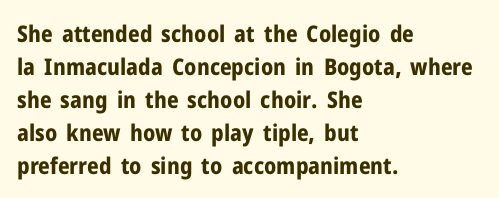
The gaps between neighbouring characters are ordinary and unremarkable. A dark, heavy texture on the line: the type is bold. Leftover space on each line is placed entirely after the last word. Reading down the column, the eye jumps a familiar distance to each next line. This is the regular roman posture of the typeface.
